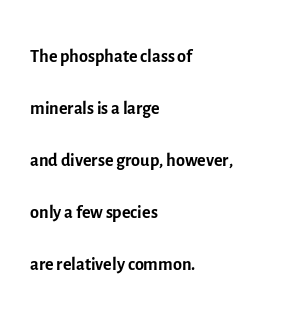
{"italic": "no", "bold": "no", "underline": "no", "align": "left", "line_spacing": "loose", "line_spacing_ratio": 2.0, "letter_spacing": "normal", "letter_spacing_em": 0.0, "glyph_px": 26}
